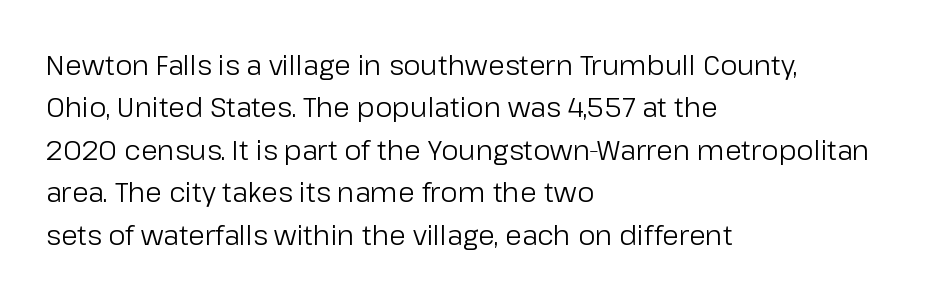
The image shows 27 px text type, upright; set left-aligned, normal line spacing (1.57x), normal letter spacing, not underlined.
